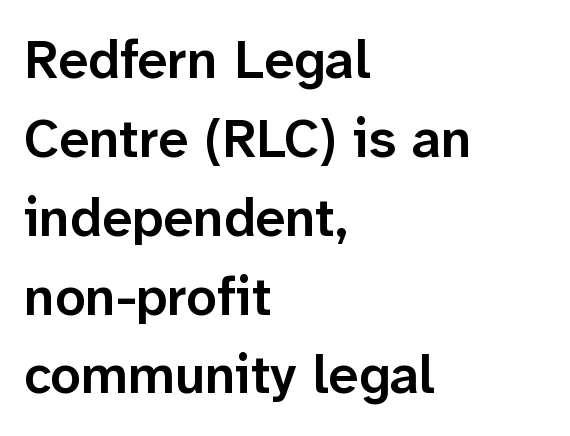
The passage shown is typeset with a sans-serif family. In terms of letterspacing, this is plain default setting. Letters rest on an invisible, unmarked baseline. The rag falls on the right side of this text block.
